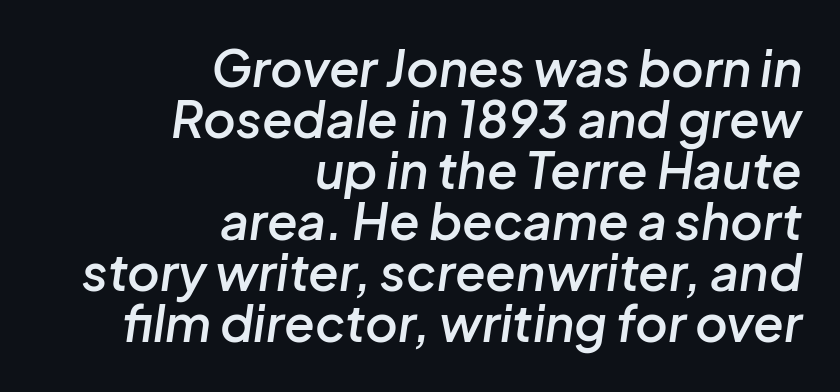
The image shows 50 px semibold type, italic (leaning right); set right-aligned, tight line spacing (1.02x), normal letter spacing, not underlined; low stroke contrast and a medium x-height.
